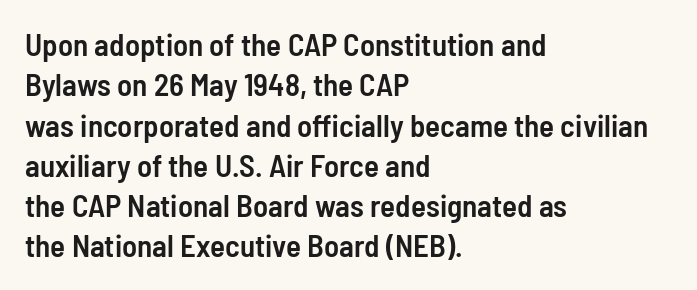
Q: Is the text bold? A: Semi-bold.
Q: Is the text italic (slanted)? A: No, it is upright.
Q: Is the typeface a serif or a sans-serif typeface? A: Sans-serif.
Q: Is the text underlined? A: No.
Q: How is the paragraph aligned? A: Left-aligned.
Q: Is the spacing between letters normal or unusually wide? A: Normal.
Q: Is the spacing between lines tight, normal or loose? A: Normal.
Q: Width (condensed, normal, or wide)? A: Condensed.
Q: Stroke contrast? A: Low.
Q: x-height? A: Medium.
Q: Monospaced? A: No.
